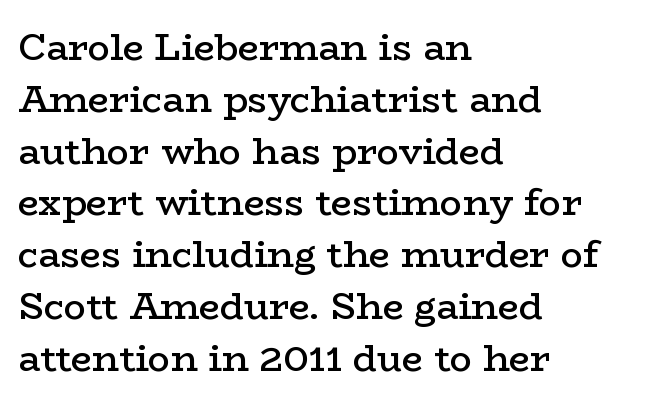
{"serif": "yes", "italic": "no", "bold": "semi", "weight": "semibold", "width": "wide", "stroke_contrast": "low", "x_height": "medium", "monospaced": "no", "underline": "no", "align": "left", "line_spacing": "normal", "line_spacing_ratio": 1.4, "letter_spacing": "normal", "letter_spacing_em": 0.0, "glyph_px": 37}
